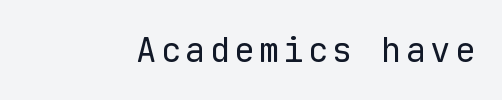
Q: Is the text bold? A: No.
Q: Is the text italic (slanted)? A: No, it is upright.
Q: Is the typeface a serif or a sans-serif typeface? A: Sans-serif.
Q: Is the text underlined? A: No.
Q: Width (condensed, normal, or wide)? A: Normal.
Q: Stroke contrast? A: Low.
Q: x-height? A: Medium.
Q: Monospaced? A: Yes.
